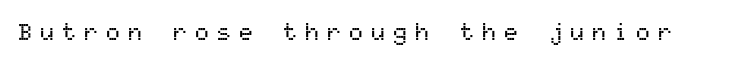
The image shows 23 px text type, upright; set unusually wide letter spacing (+0.36 em), not underlined.
